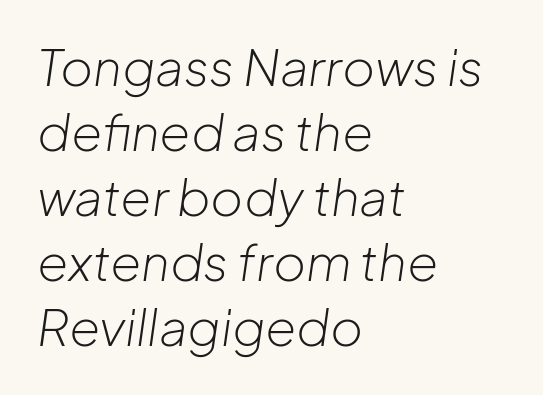
Looks like regular typesetting: each glyph gets only the width it needs. The rendering applies a slant to the glyphs. A clean baseline with only descenders dipping below it. The setting favours the left margin, as ordinary paragraphs usually do. What's the leading like? Ordinary, nothing unusual.
